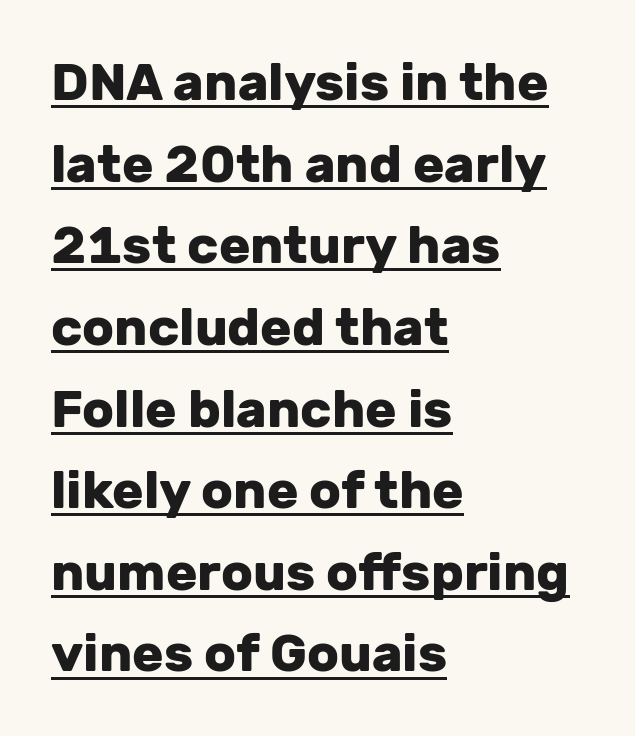
The image shows 52 px heavy sans-serif type, upright; set left-aligned, normal line spacing (1.57x), normal letter spacing, underlined; low stroke contrast and a medium x-height.
